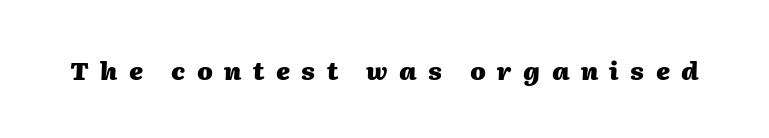
Q: Is the text bold? A: Yes.
Q: Is the text italic (slanted)? A: Yes, it leans right by about 2 degrees.
Q: Is the text underlined? A: No.
Q: Is the spacing between letters normal or unusually wide? A: Unusually wide.
